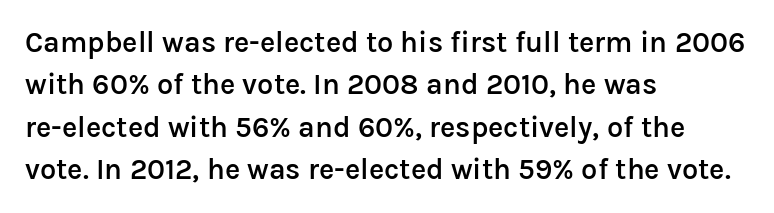
{"serif": "no", "italic": "no", "bold": "semi", "weight": "semibold", "width": "normal", "stroke_contrast": "low", "x_height": "medium", "monospaced": "no", "underline": "no", "align": "left", "line_spacing": "normal", "line_spacing_ratio": 1.46, "letter_spacing": "normal", "letter_spacing_em": 0.0, "glyph_px": 29}
